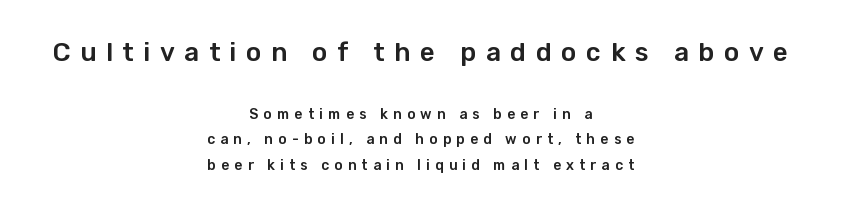
Q: Is the text italic (slanted)? A: No, it is upright.
Q: Is the text underlined? A: No.
Q: How is the paragraph aligned? A: Centered.
Q: Is the spacing between letters normal or unusually wide? A: Unusually wide.
Q: Which block of text is set in a larger size, the first (top) or the second (bottom)? A: The first (top) one.
